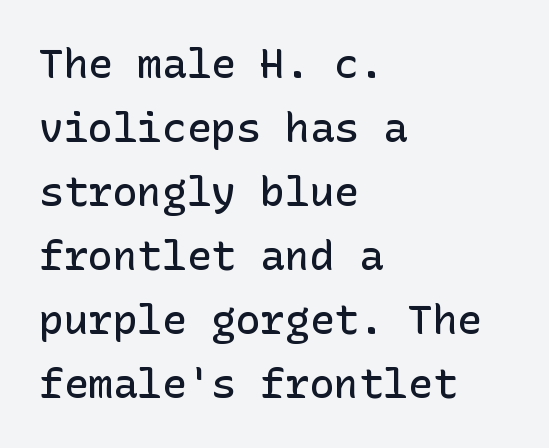
The image shows 41 px semibold sans-serif type, upright; set left-aligned, normal line spacing (1.56x), normal letter spacing, not underlined; low stroke contrast and a medium x-height.
